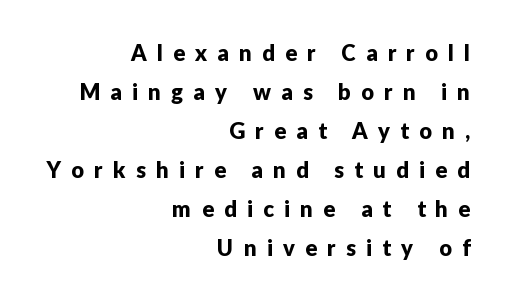
Horizontally, the lines are justified to the trailing edge only. Quick note: not italic, upright. The passage shown is not underscored anywhere. The letters are spread apart with noticeably loose tracking.
